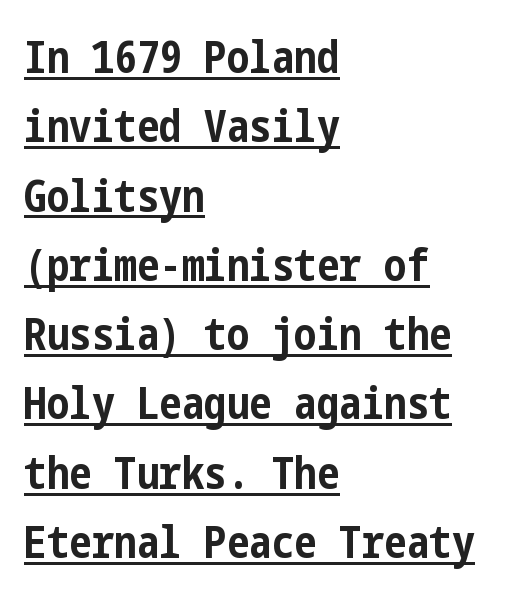
{"serif": "no", "italic": "no", "bold": "yes", "weight": "bold", "width": "condensed", "stroke_contrast": "low", "x_height": "medium", "underline": "yes", "align": "left", "line_spacing": "normal", "line_spacing_ratio": 1.54, "letter_spacing": "normal", "letter_spacing_em": 0.0, "glyph_px": 45}
